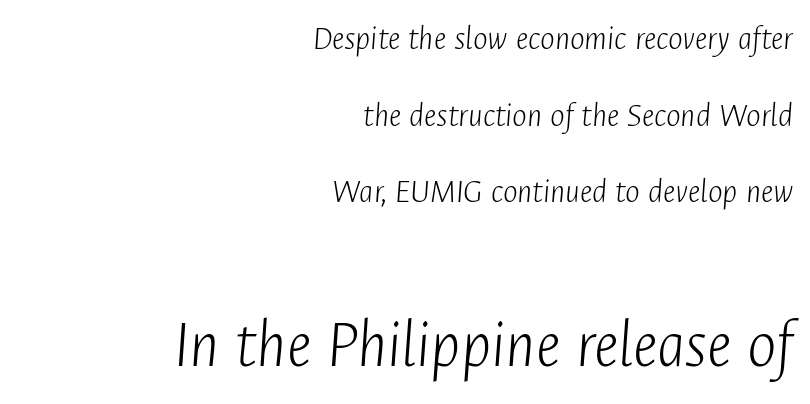
{"italic": "yes", "lean": "right", "slant_degrees": 4, "bold": "no", "weight": "light", "width": "condensed", "stroke_contrast": "low", "x_height": "medium", "monospaced": "no", "underline": "no", "align": "right", "line_spacing": "loose", "line_spacing_ratio": 2.19, "letter_spacing": "normal", "letter_spacing_em": 0.0, "larger_block": "second", "size_ratio": 2.0, "glyph_px": 70}
